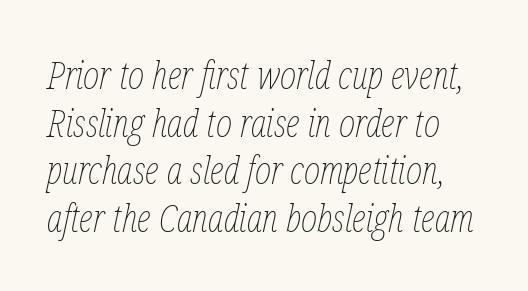
The image shows 39 px thin, condensed type, italic (leaning right); set line spacing 1.22x, normal letter spacing, not underlined; low stroke contrast and a medium x-height.
